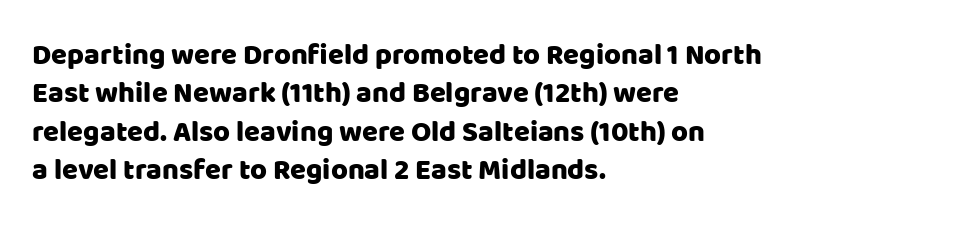
A student would call this left alignment; a typographer would say flush left, rag right. Regarding leading, the lines here are spaced in the standard way. Here the glyphs are tracked normally, forming tight word shapes. Nobody drew a line under any word here. Letterform terminals end flat and unadorned throughout the passage.
